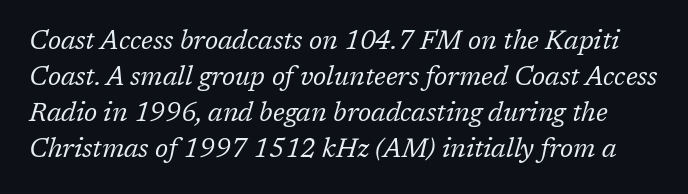
The image shows 26 px text type, italic (leaning right); set normal line spacing (1.39x), normal letter spacing, not underlined.
